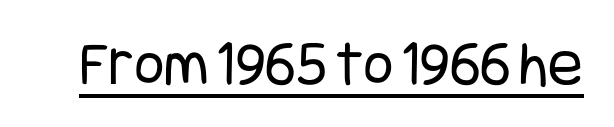
The image shows 65 px regular-weight, condensed sans-serif type, upright; set normal letter spacing, underlined; low stroke contrast and a large x-height.
